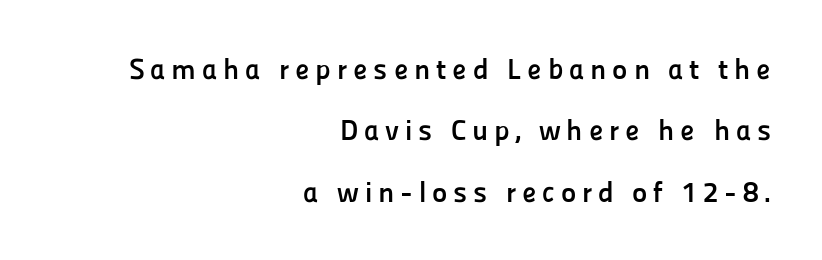
Q: Is the text bold? A: Yes.
Q: Is the text italic (slanted)? A: No, it is upright.
Q: Is the typeface a serif or a sans-serif typeface? A: Sans-serif.
Q: Is the text underlined? A: No.
Q: How is the paragraph aligned? A: Right-aligned.
Q: Is the spacing between letters normal or unusually wide? A: Unusually wide.
Q: Is the spacing between lines tight, normal or loose? A: Loose.
Q: Width (condensed, normal, or wide)? A: Normal.
Q: Stroke contrast? A: Low.
Q: x-height? A: Medium.
Q: Monospaced? A: No.
